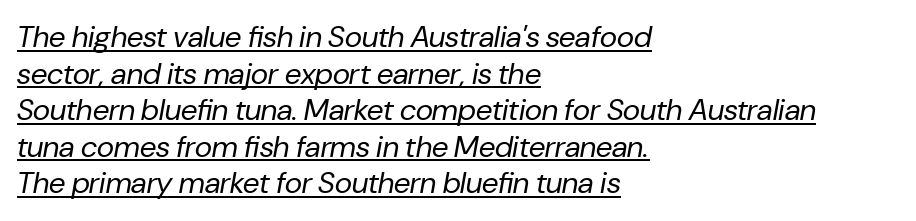
The image shows 30 px regular-weight type, italic (leaning right); set left-aligned, line spacing 1.22x, normal letter spacing, underlined; low stroke contrast and a medium x-height.
